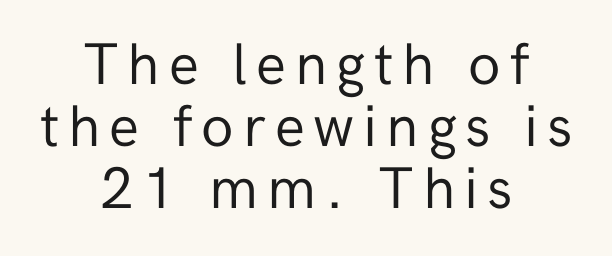
Very little white space separates one row of letters from the next. Visually the block forms a symmetrical silhouette, jagged on both flanks. Each row of text sits above clean, open space. Stroke thickness stays within the range of a standard reading face or lighter.
